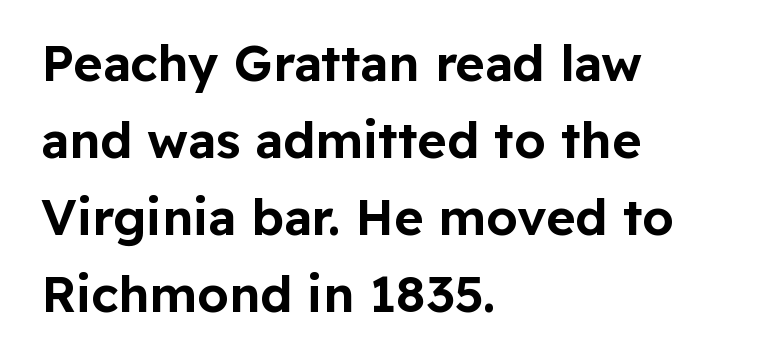
{"serif": "no", "italic": "no", "width": "normal", "stroke_contrast": "low", "x_height": "medium", "monospaced": "no", "underline": "no", "align": "left", "line_spacing": "normal", "line_spacing_ratio": 1.54, "letter_spacing": "normal", "letter_spacing_em": 0.0, "glyph_px": 50}
